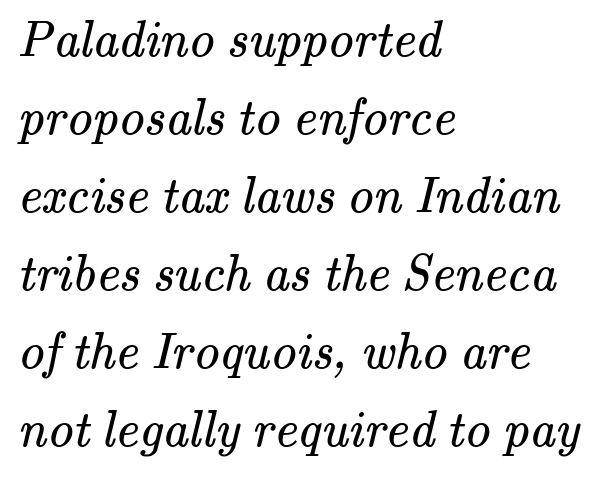
The image shows 51 px regular-weight serif type; set left-aligned, normal line spacing (1.53x), normal letter spacing, not underlined; medium stroke contrast and a small x-height.
